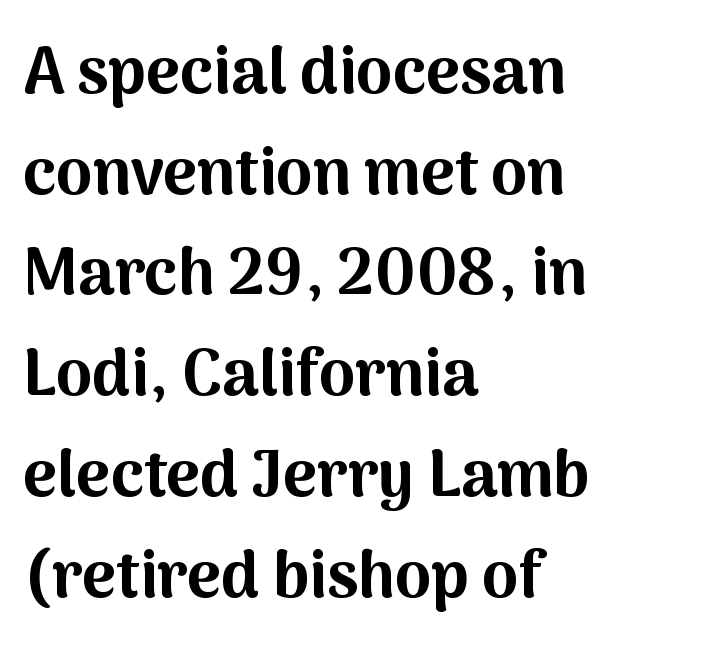
Check the space under the baseline: it is left empty. The face used here is proportionally spaced, like ordinary book or web type. Is the block centered? No — it sits flush against the left margin. Regular leading.
